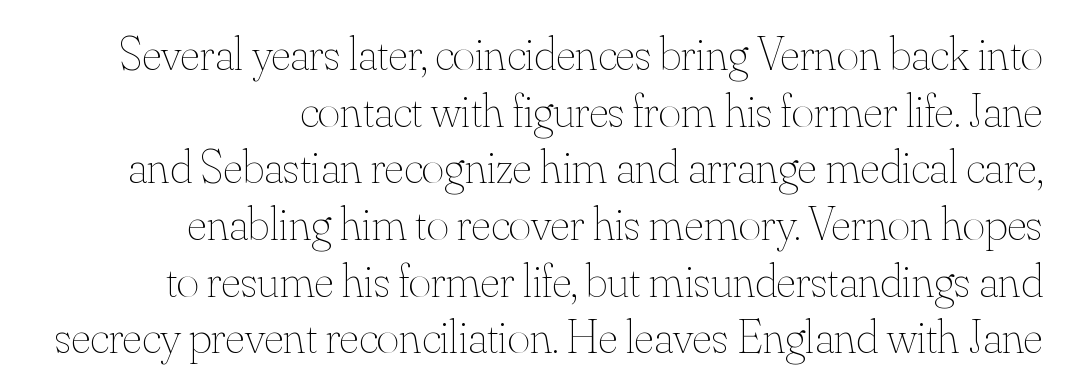
Q: Is the text bold? A: No.
Q: Is the text italic (slanted)? A: No, it is upright.
Q: Is the text underlined? A: No.
Q: How is the paragraph aligned? A: Right-aligned.
Q: Is the spacing between letters normal or unusually wide? A: Normal.
Q: Width (condensed, normal, or wide)? A: Normal.
Q: Stroke contrast? A: Medium.
Q: x-height? A: Small.
Q: Monospaced? A: No.
